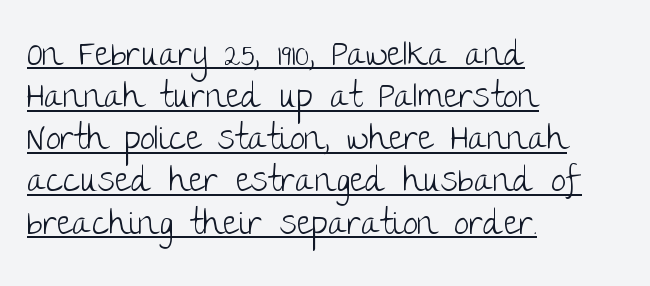
The image shows 34 px light sans-serif type, upright; set left-aligned, line spacing 1.24x, normal letter spacing, underlined; low stroke contrast and a large x-height.
